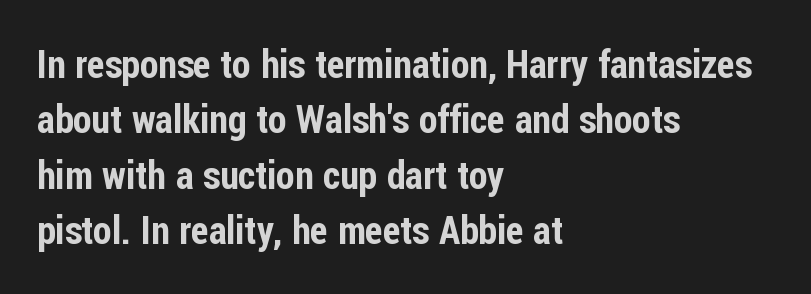
The image shows 38 px condensed sans-serif type, upright; set left-aligned, normal line spacing (1.46x), normal letter spacing, not underlined; low stroke contrast and a medium x-height.
